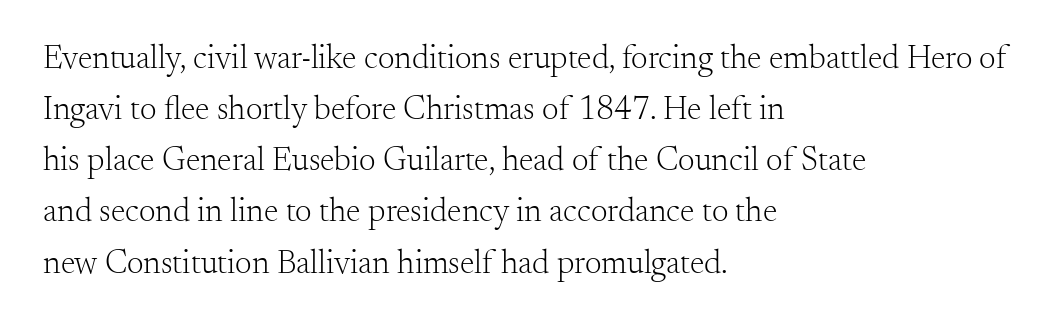
{"serif": "yes", "italic": "no", "bold": "no", "weight": "light", "width": "normal", "stroke_contrast": "medium", "x_height": "small", "monospaced": "no", "underline": "no", "align": "left", "line_spacing": "normal", "line_spacing_ratio": 1.55, "letter_spacing": "normal", "letter_spacing_em": 0.0, "glyph_px": 33}
